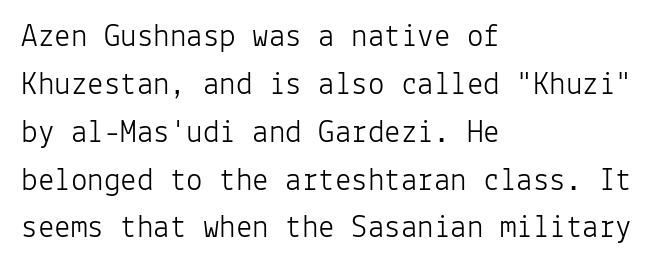
{"serif": "no", "italic": "no", "bold": "no", "weight": "light", "width": "normal", "stroke_contrast": "low", "x_height": "medium", "monospaced": "yes", "underline": "no", "align": "left", "line_spacing": "normal", "line_spacing_ratio": 1.45, "letter_spacing": "normal", "letter_spacing_em": 0.0, "glyph_px": 33}
